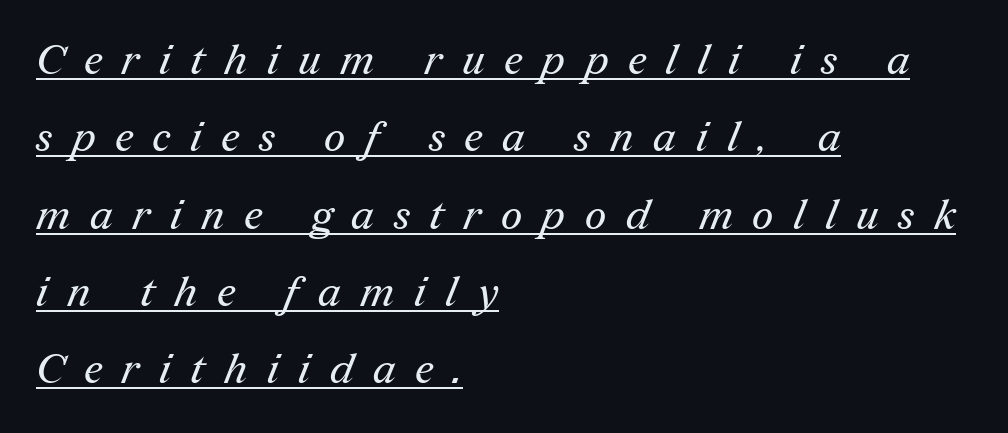
The image shows 42 px regular-weight serif type; set left-aligned, line spacing 1.84x, unusually wide letter spacing (+0.47 em), underlined; medium stroke contrast and a medium x-height.
